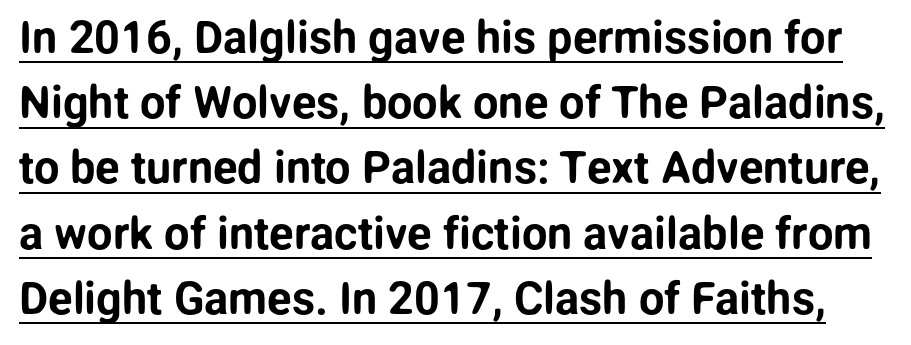
Q: Is the text italic (slanted)? A: No, it is upright.
Q: Is the typeface a serif or a sans-serif typeface? A: Sans-serif.
Q: Is the text underlined? A: Yes.
Q: Is the spacing between letters normal or unusually wide? A: Normal.
Q: Is the spacing between lines tight, normal or loose? A: Normal.
Q: Width (condensed, normal, or wide)? A: Normal.
Q: Stroke contrast? A: Low.
Q: x-height? A: Medium.
Q: Monospaced? A: No.
